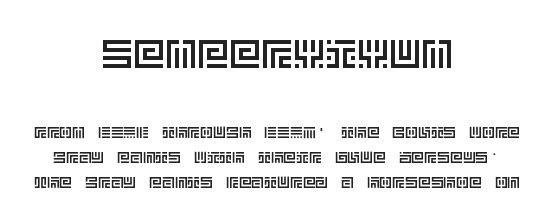
{"italic": "no", "width": "normal", "x_height": "large", "underline": "no", "align": "center", "line_spacing": "normal", "line_spacing_ratio": 1.56, "letter_spacing": "normal", "letter_spacing_em": 0.0, "larger_block": "first", "size_ratio": 2.5, "glyph_px": 40}
